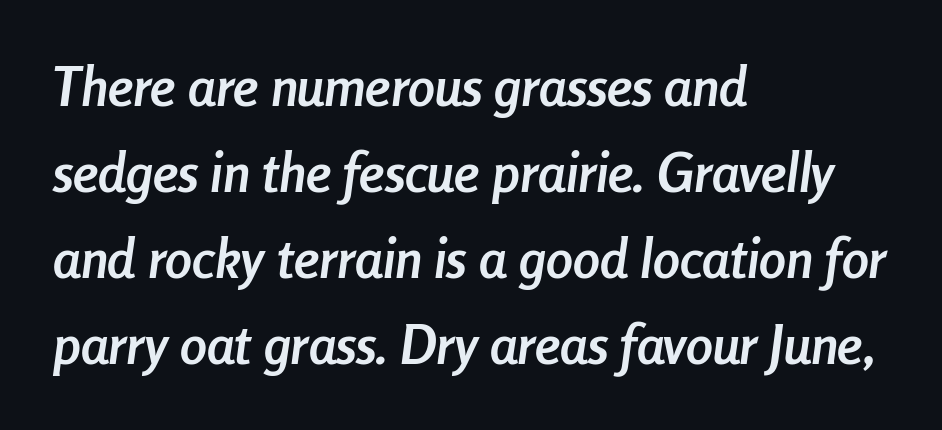
Q: Is the text bold? A: Yes.
Q: Is the text italic (slanted)? A: Yes, it leans right by about 8 degrees.
Q: Is the text underlined? A: No.
Q: How is the paragraph aligned? A: Left-aligned.
Q: Is the spacing between letters normal or unusually wide? A: Normal.
Q: Is the spacing between lines tight, normal or loose? A: Normal.
Q: Width (condensed, normal, or wide)? A: Condensed.
Q: Stroke contrast? A: Low.
Q: x-height? A: Medium.
Q: Monospaced? A: No.
